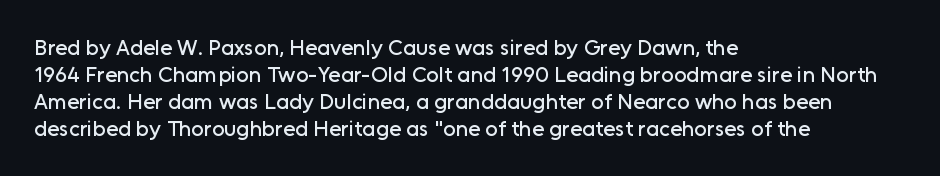
Q: Is the text italic (slanted)? A: No, it is upright.
Q: Is the text underlined? A: No.
Q: How is the paragraph aligned? A: Left-aligned.
Q: Is the spacing between letters normal or unusually wide? A: Normal.
